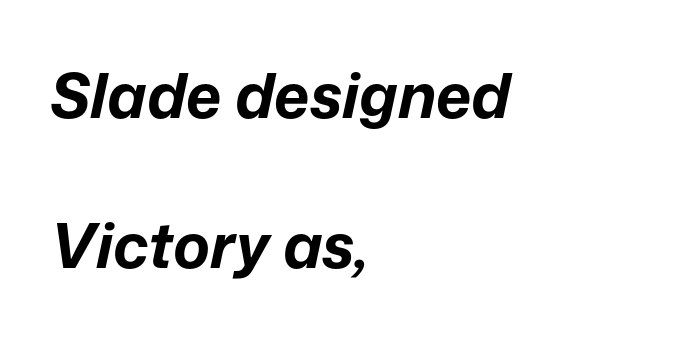
Q: Is the text bold? A: Yes.
Q: Is the text italic (slanted)? A: Yes, it leans right by about 12 degrees.
Q: Is the text underlined? A: No.
Q: How is the paragraph aligned? A: Left-aligned.
Q: Is the spacing between letters normal or unusually wide? A: Normal.
Q: Is the spacing between lines tight, normal or loose? A: Loose.
Q: Width (condensed, normal, or wide)? A: Normal.
Q: Stroke contrast? A: Low.
Q: x-height? A: Medium.
Q: Monospaced? A: No.
